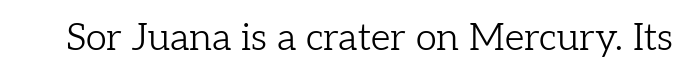
Q: Is the text bold? A: No.
Q: Is the text italic (slanted)? A: No, it is upright.
Q: Is the typeface a serif or a sans-serif typeface? A: Serif.
Q: Is the text underlined? A: No.
Q: Is the spacing between letters normal or unusually wide? A: Normal.
Q: Width (condensed, normal, or wide)? A: Normal.
Q: Stroke contrast? A: Low.
Q: x-height? A: Medium.
Q: Monospaced? A: No.
